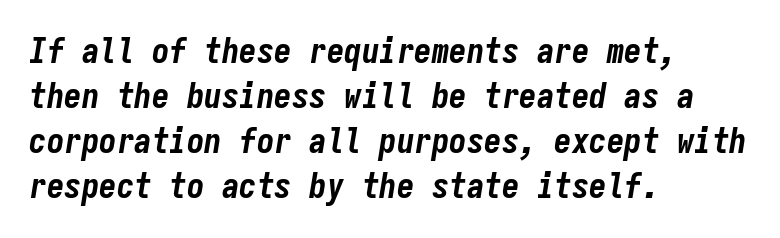
Q: Is the text bold? A: Yes.
Q: Is the text italic (slanted)? A: Yes, it leans right by about 9 degrees.
Q: Is the text underlined? A: No.
Q: How is the paragraph aligned? A: Left-aligned.
Q: Is the spacing between letters normal or unusually wide? A: Normal.
Q: Is the spacing between lines tight, normal or loose? A: Normal.
Q: Width (condensed, normal, or wide)? A: Condensed.
Q: Stroke contrast? A: Low.
Q: x-height? A: Medium.
Q: Monospaced? A: Yes.
